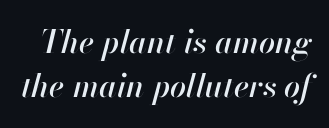
The line-height multiplier appears to be the usual default. The passage shown is typed in a proportional face where columns would drift. Glance below the letters and you will spot only blank space. It's the slanting kind of type.
